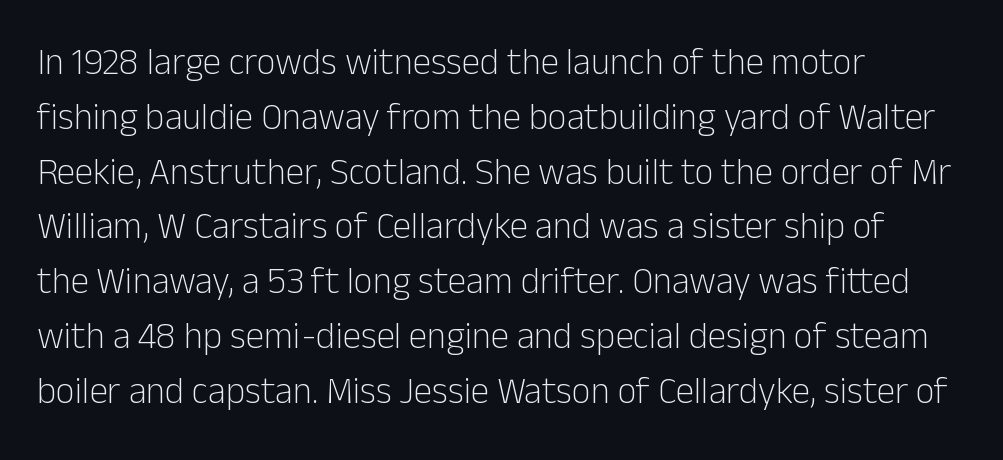
The image shows 37 px light sans-serif type, upright; set left-aligned, normal line spacing (1.48x), normal letter spacing, not underlined; low stroke contrast and a medium x-height.
